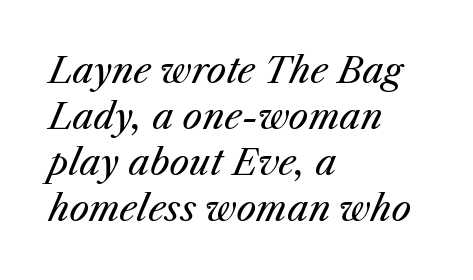
The image shows 35 px regular-weight type, italic (leaning right); set left-aligned, normal line spacing (1.31x), normal letter spacing, not underlined; medium stroke contrast and a medium x-height.
